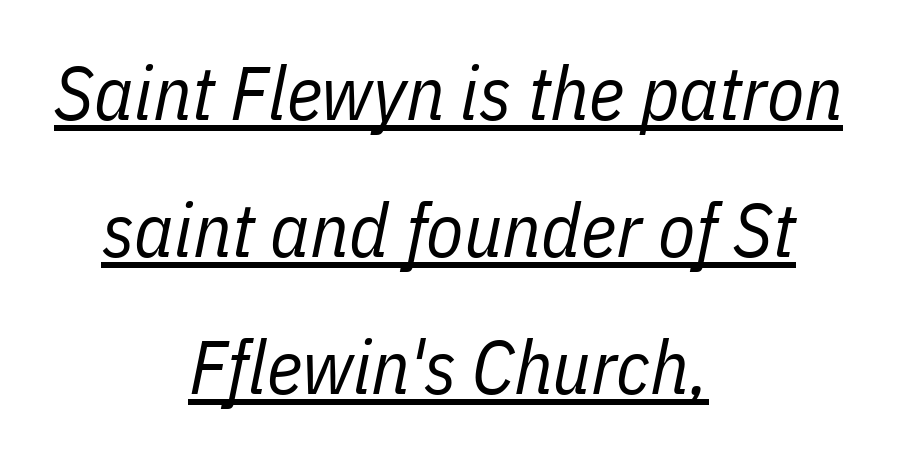
Visually the block forms a symmetrical silhouette, jagged on both flanks. In designer terms, the underline attribute is active on this setting. The font's italic variant was chosen for this text. Stem width sits at or under what a default text font uses. No extra tracking has been applied to these lines. The letters advance in unequal steps, a hallmark of proportional type.
